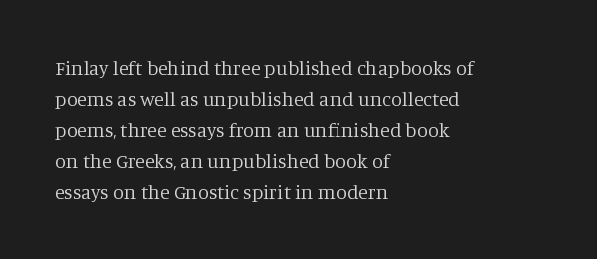
The image shows 20 px text type, upright; set left-aligned, normal line spacing (1.55x), normal letter spacing, not underlined.
